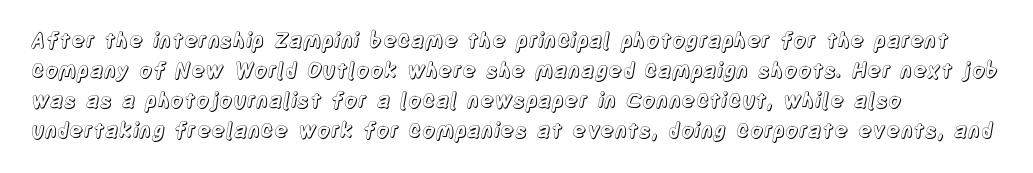
Q: Is the text italic (slanted)? A: Yes.
Q: Is the text underlined? A: No.
Q: How is the paragraph aligned? A: Left-aligned.
Q: Is the spacing between letters normal or unusually wide? A: Normal.
Q: Is the spacing between lines tight, normal or loose? A: Normal.
